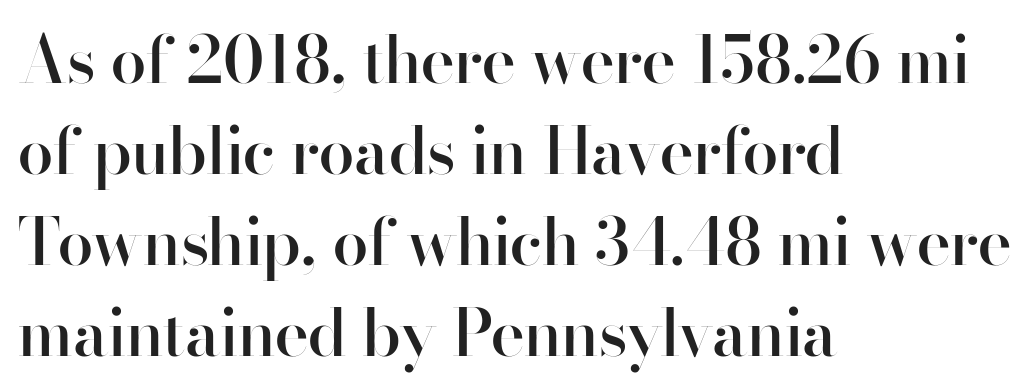
The image shows 65 px semibold sans-serif type, upright; set left-aligned, normal line spacing (1.4x), normal letter spacing, not underlined; high stroke contrast and a small x-height.
